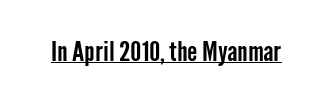
The image shows 27 px text type, upright; set normal letter spacing, underlined.
